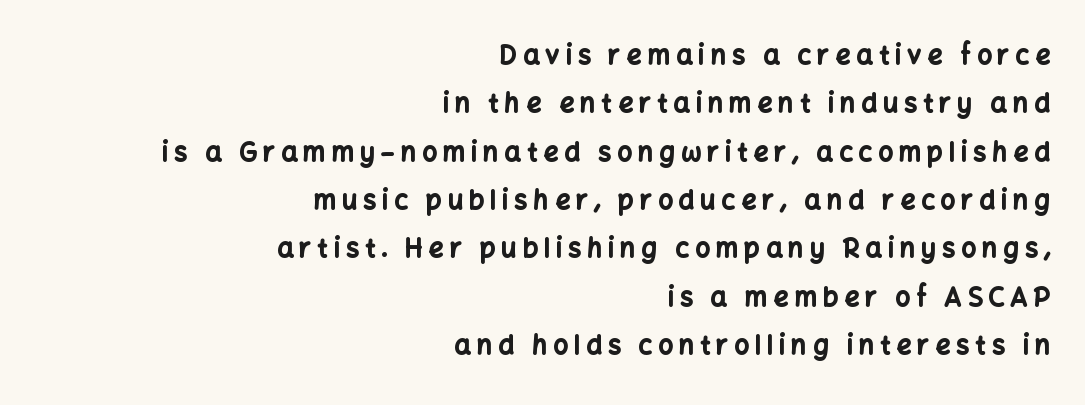
The typesetting leans heavy: a genuine bold. The area under the type is left untouched. The font's upright variant was chosen for this text. Look at the tracking — it's clearly loosened, letters drifting apart. The passage is arranged like a letterhead date or caption credit — flush right.
